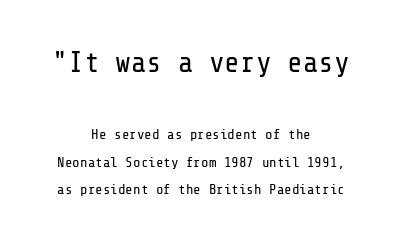
Q: Is the text bold? A: No.
Q: Is the text italic (slanted)? A: No, it is upright.
Q: Is the typeface a serif or a sans-serif typeface? A: Sans-serif.
Q: Is the text underlined? A: No.
Q: How is the paragraph aligned? A: Centered.
Q: Is the spacing between letters normal or unusually wide? A: Normal.
Q: Is the spacing between lines tight, normal or loose? A: Loose.
Q: Which block of text is set in a larger size, the first (top) or the second (bottom)? A: The first (top) one.
Q: Width (condensed, normal, or wide)? A: Normal.
Q: Stroke contrast? A: Low.
Q: x-height? A: Medium.
